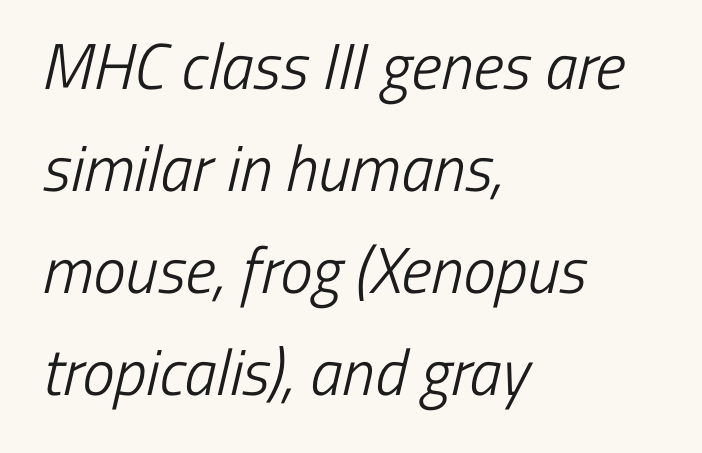
The image shows 65 px light, condensed sans-serif type; set left-aligned, normal line spacing (1.57x), normal letter spacing, not underlined; low stroke contrast and a medium x-height.
